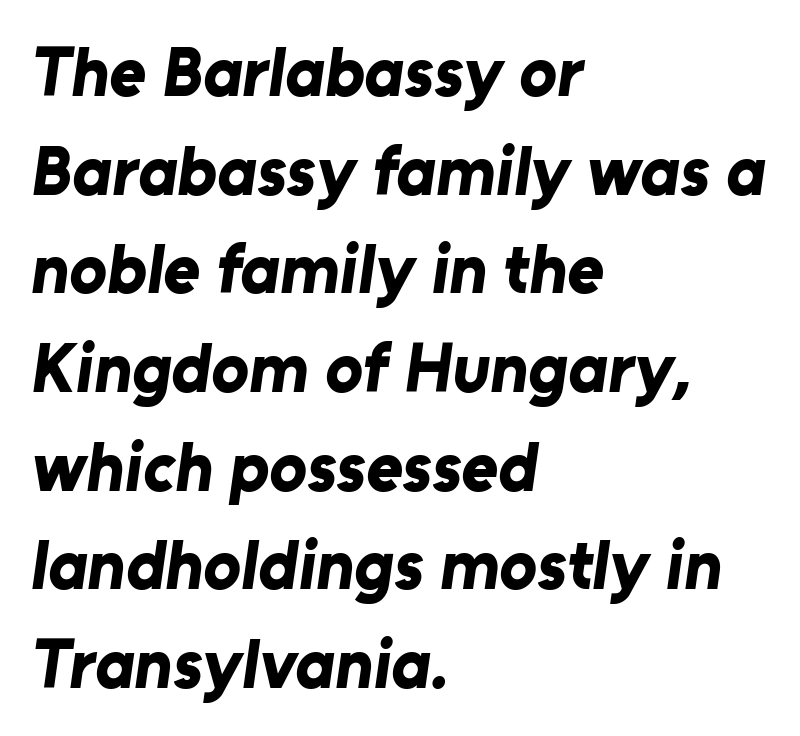
The image shows 70 px bold sans-serif type; set left-aligned, normal line spacing (1.41x), normal letter spacing, not underlined; low stroke contrast and a medium x-height.
